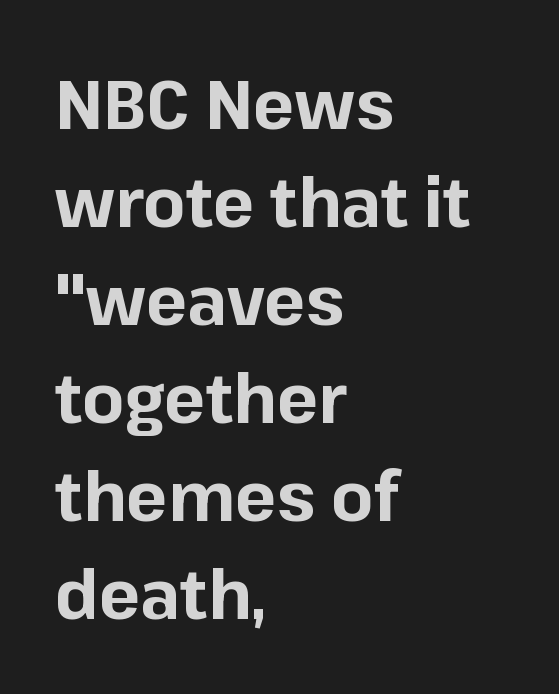
Q: Is the text bold? A: Yes.
Q: Is the text italic (slanted)? A: No, it is upright.
Q: Is the typeface a serif or a sans-serif typeface? A: Sans-serif.
Q: Is the text underlined? A: No.
Q: How is the paragraph aligned? A: Left-aligned.
Q: Is the spacing between letters normal or unusually wide? A: Normal.
Q: Is the spacing between lines tight, normal or loose? A: Normal.
Q: Width (condensed, normal, or wide)? A: Normal.
Q: Stroke contrast? A: Low.
Q: x-height? A: Medium.
Q: Monospaced? A: No.
